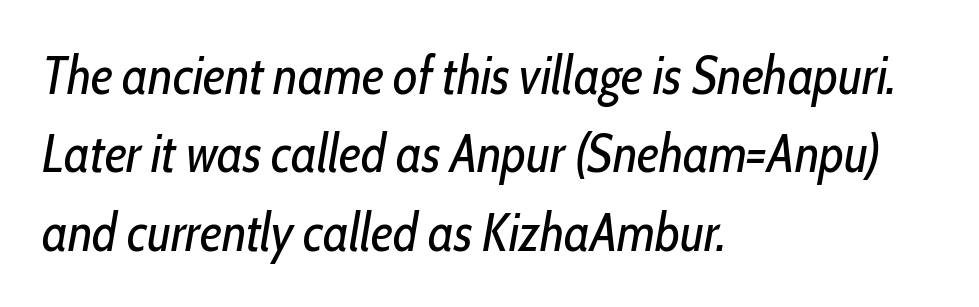
{"italic": "yes", "lean": "right", "slant_degrees": 10, "bold": "no", "weight": "regular", "width": "condensed", "stroke_contrast": "low", "x_height": "medium", "monospaced": "no", "underline": "no", "align": "left", "line_spacing": "normal", "line_spacing_ratio": 1.48, "letter_spacing": "normal", "letter_spacing_em": 0.0, "glyph_px": 53}
